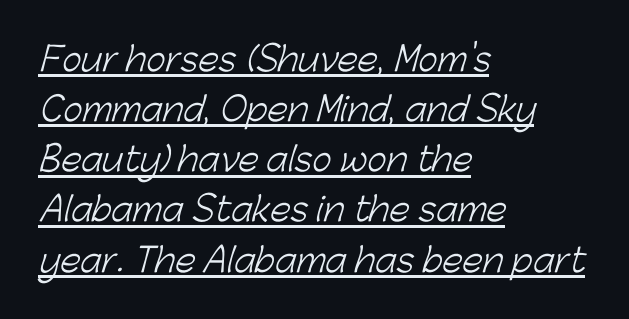
The image shows 33 px light sans-serif type; set left-aligned, normal line spacing (1.52x), normal letter spacing, underlined; low stroke contrast and a medium x-height.
